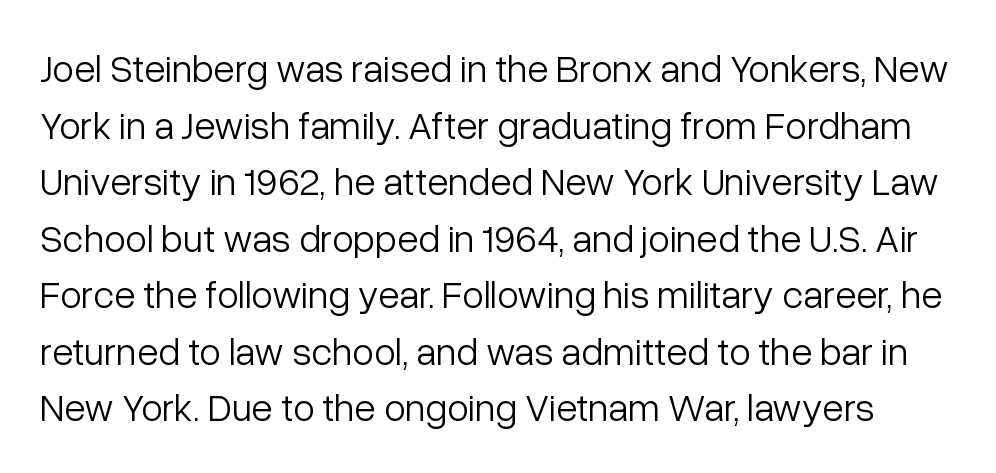
The image shows 39 px light sans-serif type, upright; set normal line spacing (1.45x), normal letter spacing, not underlined; low stroke contrast and a medium x-height.
